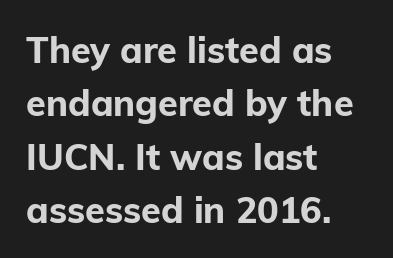
{"serif": "no", "italic": "no", "bold": "yes", "weight": "bold", "width": "normal", "stroke_contrast": "low", "x_height": "medium", "monospaced": "no", "underline": "no", "align": "left", "line_spacing": "normal", "line_spacing_ratio": 1.48, "letter_spacing": "normal", "letter_spacing_em": 0.0, "glyph_px": 36}
